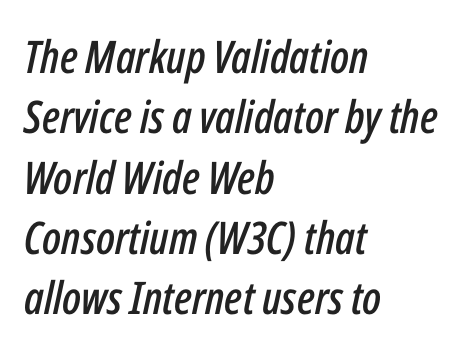
The image shows 45 px condensed type, italic (leaning right); set left-aligned, normal line spacing (1.34x), normal letter spacing, not underlined; low stroke contrast and a medium x-height.
